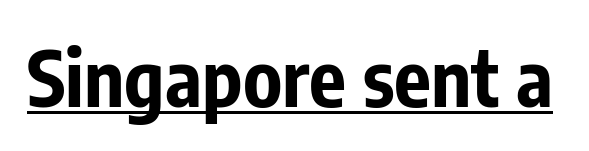
The image shows 77 px bold, condensed sans-serif type, upright; set normal letter spacing, underlined; low stroke contrast and a medium x-height.
